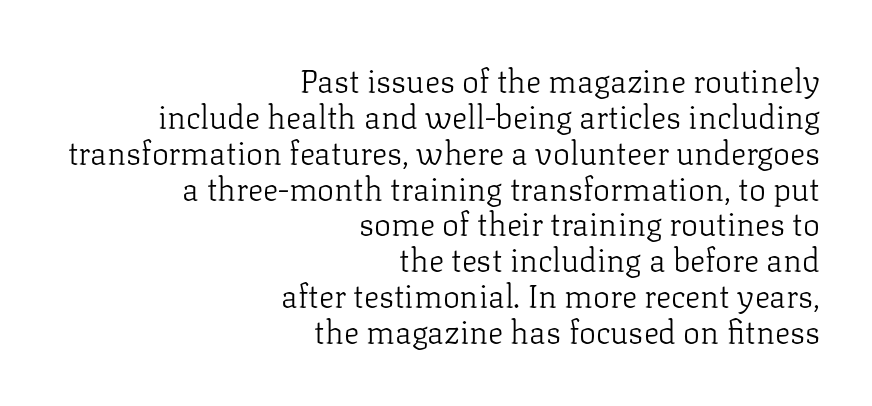
In terms of leading, this rendering errs on the cramped side. The typography opts for an upright posture over an oblique one. Do the characters align in a grid? No, the font is proportional. Standard letterfit; no display-style spreading of the glyphs. The weight tops out at a normal text grade.
